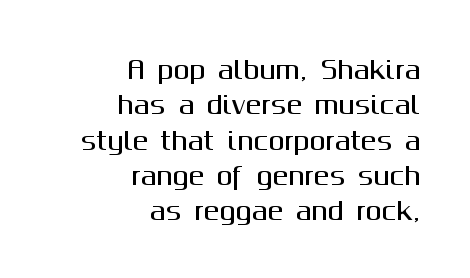
{"italic": "no", "underline": "no", "align": "right", "line_spacing": "normal", "line_spacing_ratio": 1.47, "letter_spacing": "normal", "letter_spacing_em": 0.0, "glyph_px": 24}
